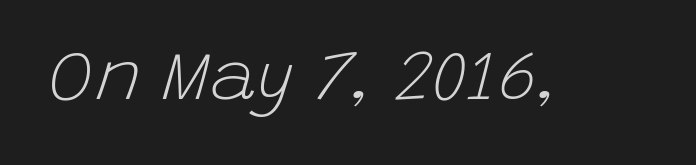
The image shows 70 px light type, italic (leaning right); set normal letter spacing, not underlined; low stroke contrast and a large x-height.
